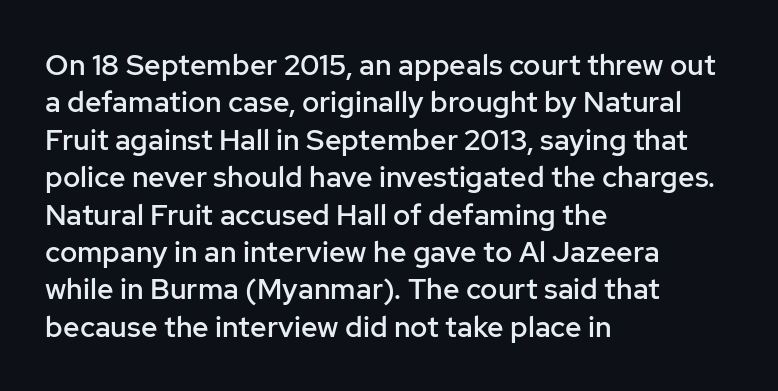
Q: Is the text bold? A: Semi-bold.
Q: Is the text italic (slanted)? A: No, it is upright.
Q: Is the typeface a serif or a sans-serif typeface? A: Sans-serif.
Q: Is the text underlined? A: No.
Q: How is the paragraph aligned? A: Left-aligned.
Q: Is the spacing between letters normal or unusually wide? A: Normal.
Q: Is the spacing between lines tight, normal or loose? A: Normal.
Q: Width (condensed, normal, or wide)? A: Normal.
Q: Stroke contrast? A: Low.
Q: x-height? A: Medium.
Q: Monospaced? A: No.
